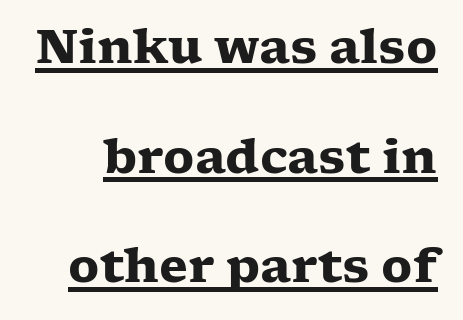
Q: Is the text bold? A: Yes.
Q: Is the text italic (slanted)? A: No, it is upright.
Q: Is the typeface a serif or a sans-serif typeface? A: Serif.
Q: Is the text underlined? A: Yes.
Q: Is the spacing between letters normal or unusually wide? A: Normal.
Q: Is the spacing between lines tight, normal or loose? A: Loose.
Q: Width (condensed, normal, or wide)? A: Wide.
Q: Stroke contrast? A: Low.
Q: x-height? A: Medium.
Q: Monospaced? A: No.
